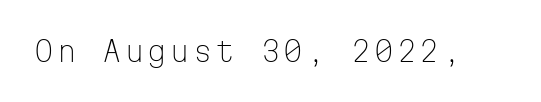
The image shows 28 px light sans-serif type, upright, monospaced; set not underlined; low stroke contrast and a medium x-height.
